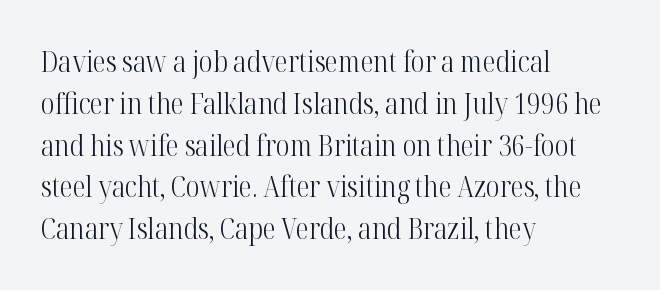
Notice how the stems are strictly vertical — no italics here. Is this a fixed-width face? No — the glyphs have proportional, varying widths. Unmarked baselines from the first word to the last. Letters have the restrained weight of plain body copy at most. A typesetter would call this leading conventional body-copy spacing.
